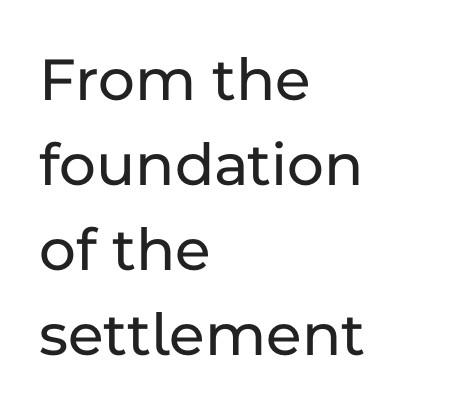
The image shows 63 px sans-serif type, upright; set left-aligned, normal line spacing (1.35x), normal letter spacing, not underlined; low stroke contrast and a medium x-height.
